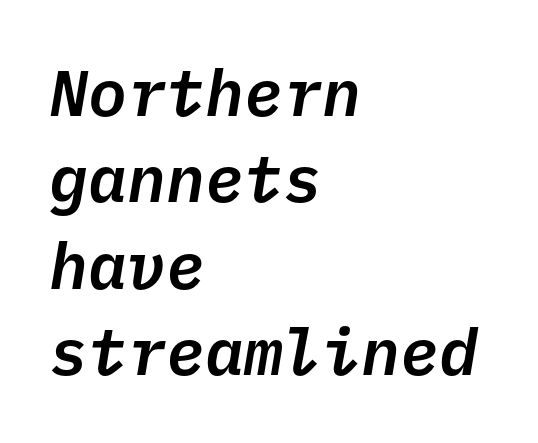
The image shows 65 px text type, italic (leaning right), monospaced; set left-aligned, normal line spacing (1.33x), normal letter spacing, not underlined; low stroke contrast and a medium x-height.
